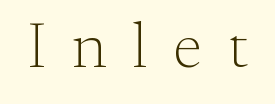
Substantial extra tracking has been applied to these lines. A typesetter would mark this as roman, not italic. Weight: in the light-to-regular range. Nobody drew a line under any word here.
